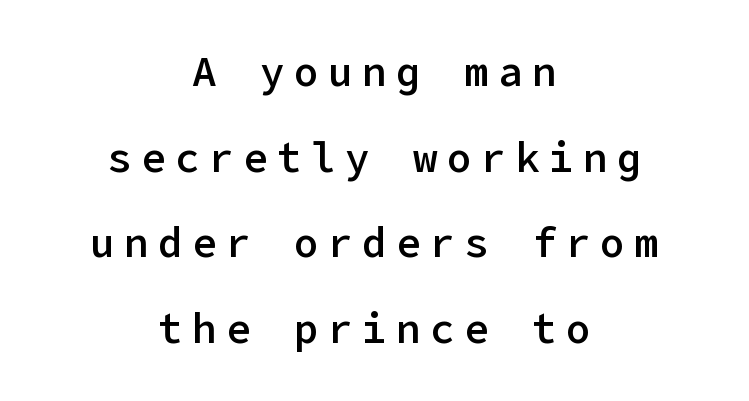
Q: Is the text bold? A: Semi-bold.
Q: Is the text italic (slanted)? A: No, it is upright.
Q: Is the typeface a serif or a sans-serif typeface? A: Sans-serif.
Q: Is the text underlined? A: No.
Q: How is the paragraph aligned? A: Centered.
Q: Is the spacing between letters normal or unusually wide? A: Unusually wide.
Q: Is the spacing between lines tight, normal or loose? A: Loose.
Q: Width (condensed, normal, or wide)? A: Normal.
Q: Stroke contrast? A: Low.
Q: x-height? A: Medium.
